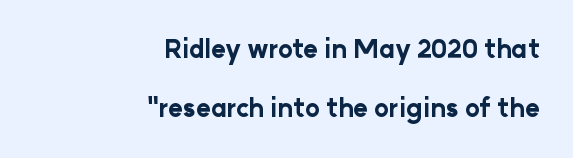
{"italic": "no", "bold": "yes", "underline": "no", "align": "right", "line_spacing": "loose", "line_spacing_ratio": 2.37, "letter_spacing": "normal", "letter_spacing_em": 0.0, "glyph_px": 25}
